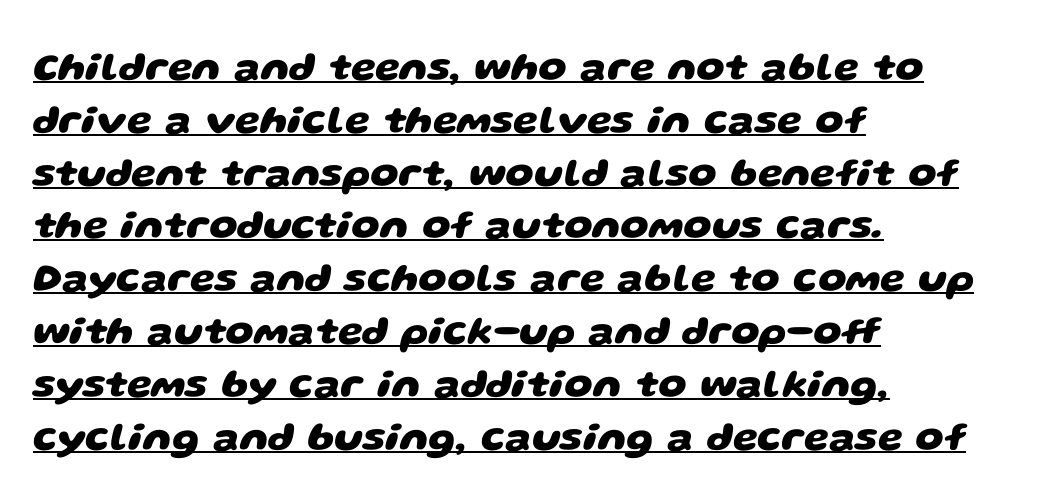
{"serif": "no", "bold": "yes", "weight": "heavy", "width": "wide", "stroke_contrast": "low", "x_height": "large", "monospaced": "no", "underline": "yes", "align": "left", "line_spacing": "normal", "line_spacing_ratio": 1.32, "letter_spacing": "normal", "letter_spacing_em": 0.0, "glyph_px": 40}
